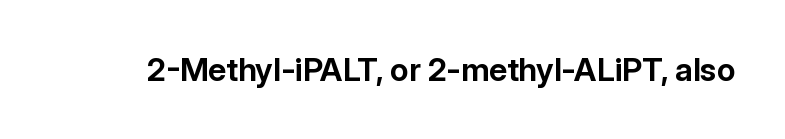
The image shows 32 px bold sans-serif type, upright; set normal letter spacing, not underlined; low stroke contrast and a medium x-height.
